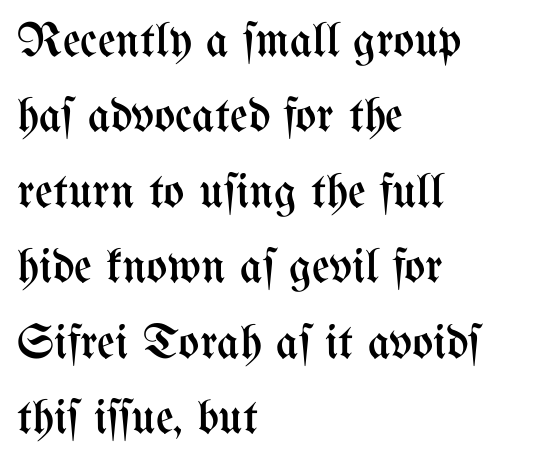
Each line starts at the same left margin while the right side varies. Every stem runs plumb, perpendicular to the baseline. Proportional: the letters do not fall into vertical columns. Glyph-to-glyph distance matches everyday printed text. The leading is moderate, giving the passage an even texture. The glyphs are unaccompanied by any horizontal stroke below them.
